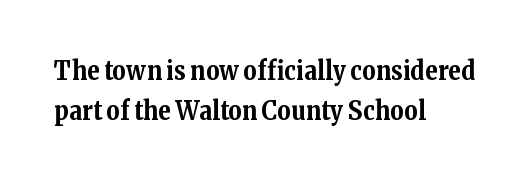
{"italic": "no", "bold": "yes", "underline": "no", "align": "left", "line_spacing": "normal", "line_spacing_ratio": 1.53, "letter_spacing": "normal", "letter_spacing_em": 0.0, "glyph_px": 26}
